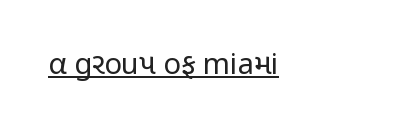
{"serif": "no", "italic": "no", "bold": "no", "weight": "regular", "width": "condensed", "stroke_contrast": "low", "x_height": "medium", "monospaced": "no", "underline": "yes", "align": "left", "letter_spacing": "normal", "letter_spacing_em": 0.0, "glyph_px": 29}
